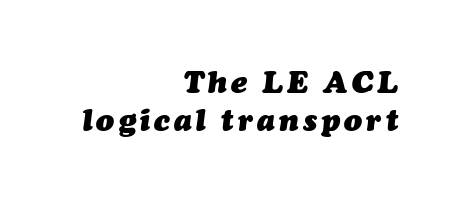
Does the lettering tilt? It does — this is italic. Descender tails drop into unmarked territory. The face used here is proportionally spaced, like ordinary book or web type. All the whitespace from short lines collects on the left. Notice how thick the strokes are: this is what a full bold looks like.
